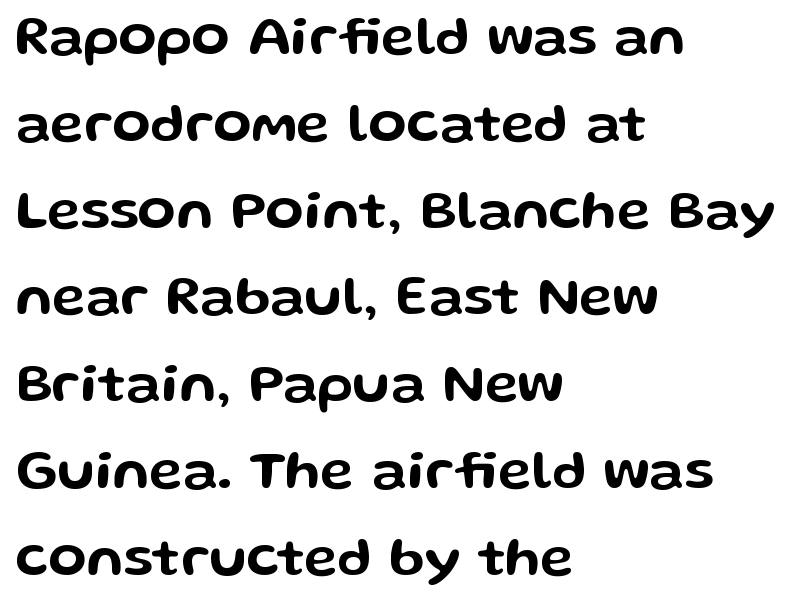
Q: Is the text italic (slanted)? A: No, it is upright.
Q: Is the typeface a serif or a sans-serif typeface? A: Sans-serif.
Q: Is the text underlined? A: No.
Q: How is the paragraph aligned? A: Left-aligned.
Q: Is the spacing between letters normal or unusually wide? A: Normal.
Q: Is the spacing between lines tight, normal or loose? A: Normal.
Q: Width (condensed, normal, or wide)? A: Wide.
Q: Stroke contrast? A: Low.
Q: x-height? A: Medium.
Q: Monospaced? A: No.
